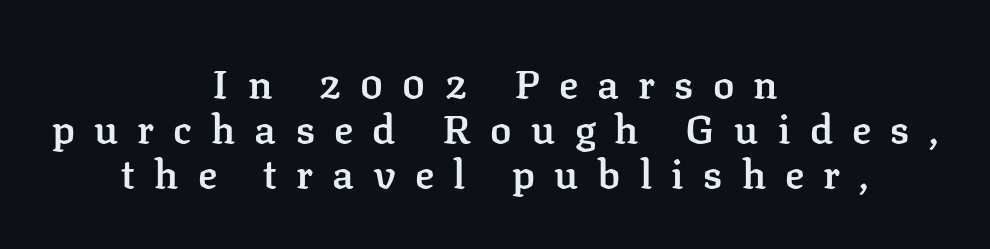
Q: Is the text bold? A: Semi-bold.
Q: Is the text italic (slanted)? A: No, it is upright.
Q: Is the typeface a serif or a sans-serif typeface? A: Serif.
Q: Is the text underlined? A: No.
Q: How is the paragraph aligned? A: Centered.
Q: Is the spacing between letters normal or unusually wide? A: Unusually wide.
Q: Is the spacing between lines tight, normal or loose? A: Tight.
Q: Width (condensed, normal, or wide)? A: Normal.
Q: Stroke contrast? A: Low.
Q: x-height? A: Medium.
Q: Monospaced? A: No.
